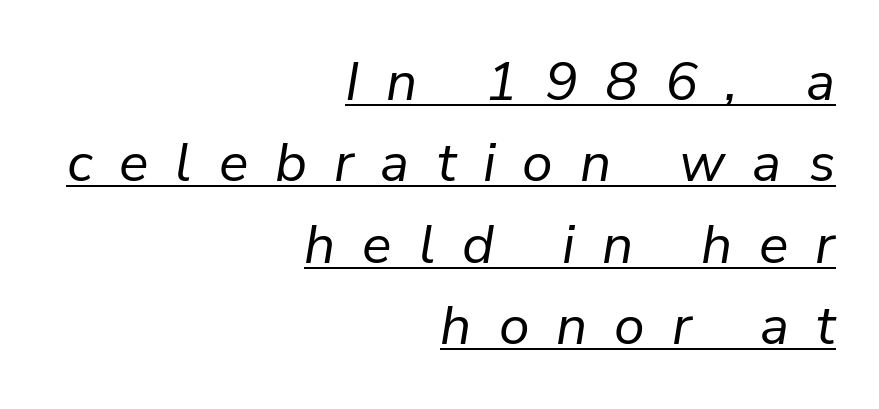
{"italic": "yes", "lean": "right", "slant_degrees": 9, "bold": "no", "weight": "regular", "width": "normal", "stroke_contrast": "low", "x_height": "medium", "monospaced": "no", "underline": "yes", "align": "right", "line_spacing": "normal", "line_spacing_ratio": 1.48, "letter_spacing": "wide", "letter_spacing_em": 0.49, "glyph_px": 55}
